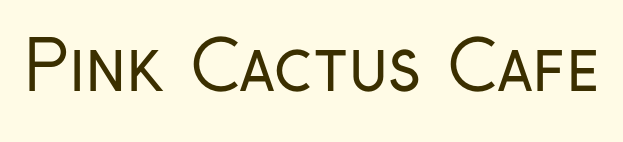
{"serif": "no", "italic": "no", "bold": "no", "weight": "regular", "width": "condensed", "stroke_contrast": "low", "x_height": "medium", "monospaced": "no", "underline": "no", "letter_spacing": "normal", "letter_spacing_em": 0.0, "glyph_px": 68}
